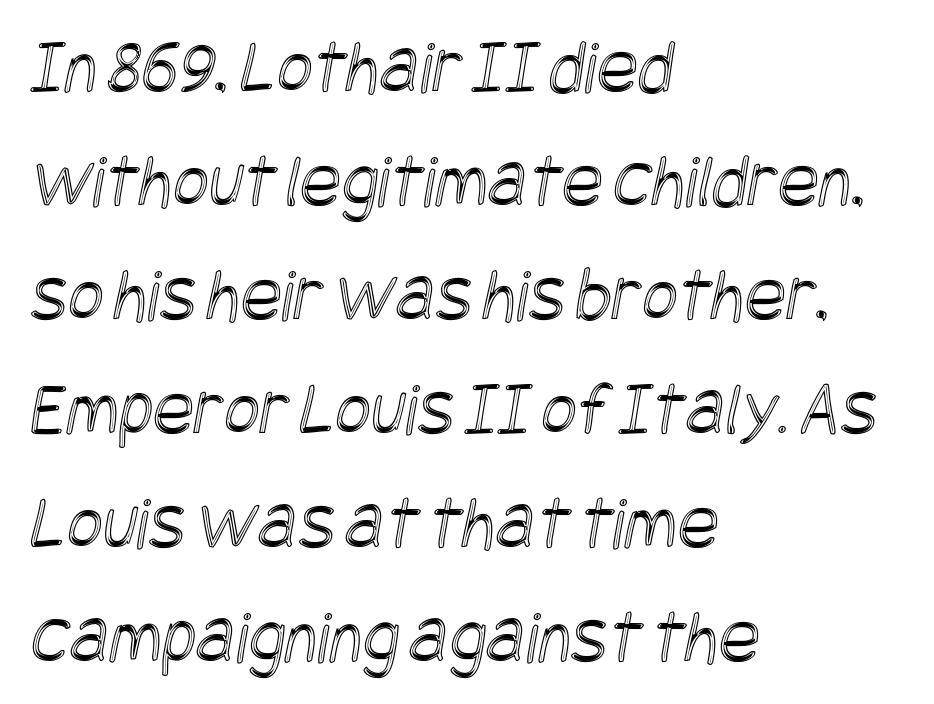
{"width": "condensed", "x_height": "large", "underline": "no", "align": "left", "line_spacing": "normal", "line_spacing_ratio": 1.48, "letter_spacing": "normal", "letter_spacing_em": 0.0, "glyph_px": 77}
